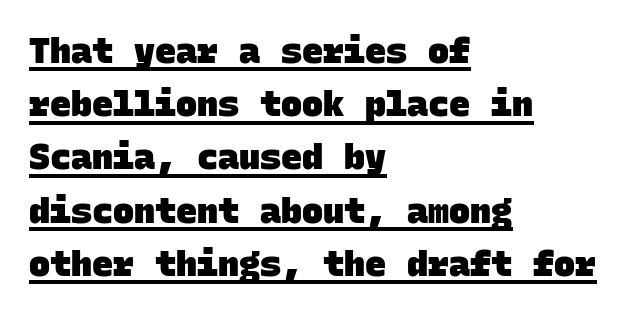
Students, note that the glyphs here touch the page at normal intervals. The rendering shows plain stroke endings on the letterforms — a sans-serif design. The space between consecutive lines is moderate. One-word summary of the alignment: left. A typesetter would call this monospace, since all characters share one set width.
